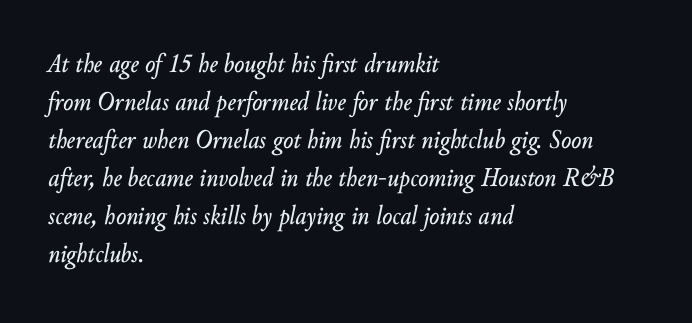
The image shows 27 px text type, italic (leaning right); set left-aligned, normal line spacing (1.41x), normal letter spacing, not underlined.
